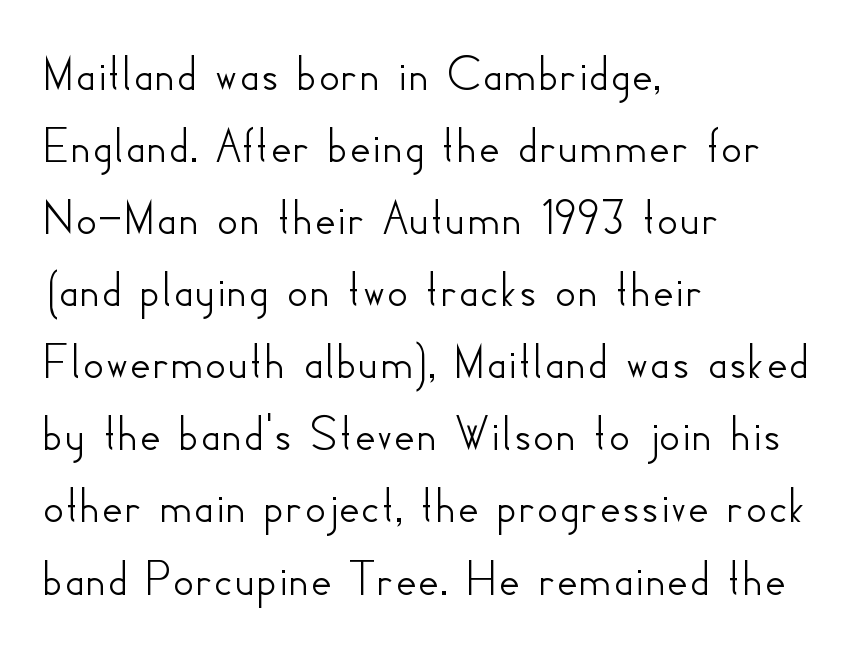
{"serif": "no", "italic": "no", "width": "normal", "stroke_contrast": "low", "x_height": "small", "monospaced": "no", "underline": "no", "align": "left", "line_spacing": "normal", "line_spacing_ratio": 1.36, "letter_spacing": "normal", "letter_spacing_em": 0.0, "glyph_px": 53}
